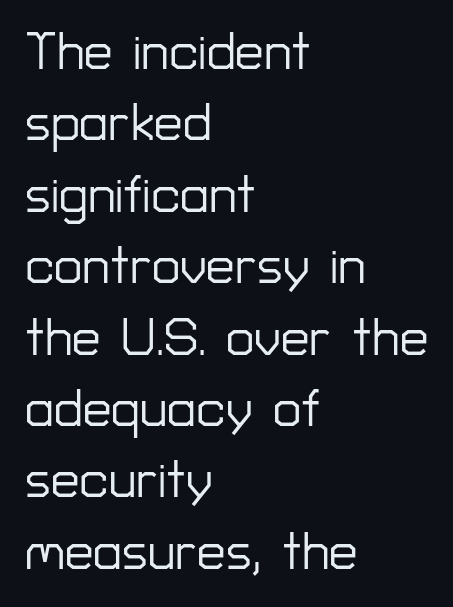
{"serif": "no", "italic": "no", "width": "normal", "stroke_contrast": "low", "x_height": "medium", "monospaced": "no", "underline": "no", "align": "left", "line_spacing": "normal", "line_spacing_ratio": 1.4, "letter_spacing": "normal", "letter_spacing_em": 0.0, "glyph_px": 51}
